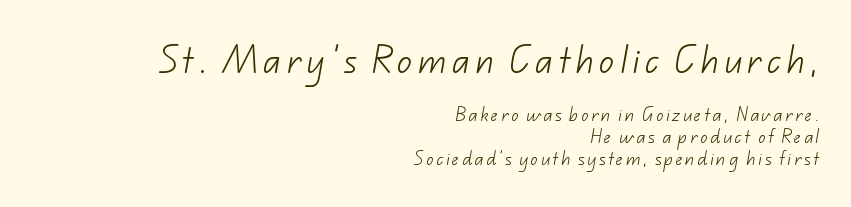
The image shows 30 px light sans-serif type; set right-aligned, normal line spacing (1.47x), not underlined; the first (top) block is 2.0x larger; low stroke contrast and a small x-height.
